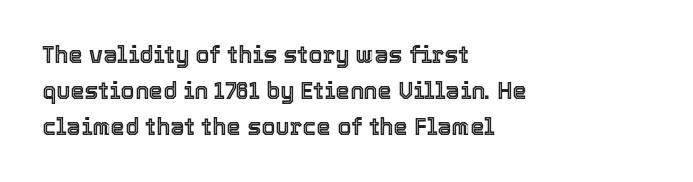
{"italic": "no", "underline": "no", "align": "left", "line_spacing": "normal", "line_spacing_ratio": 1.56, "letter_spacing": "normal", "letter_spacing_em": 0.0, "glyph_px": 23}
